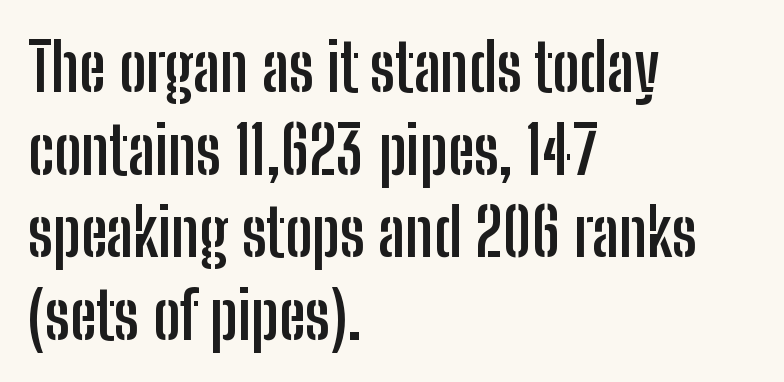
The image shows 65 px semibold, condensed sans-serif type, upright; set left-aligned, normal line spacing (1.27x), normal letter spacing, not underlined; low stroke contrast and a medium x-height.
